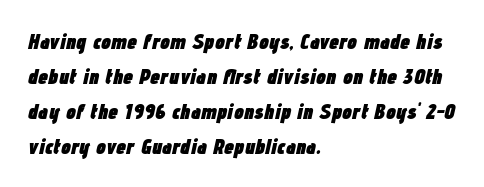
On the weight axis this lands at bold, roughly 700. Plain, unruled lines of type. Looking at the ascenders, they clearly lean. Line beginnings align vertically; line endings do not. The space between consecutive lines is moderate.
